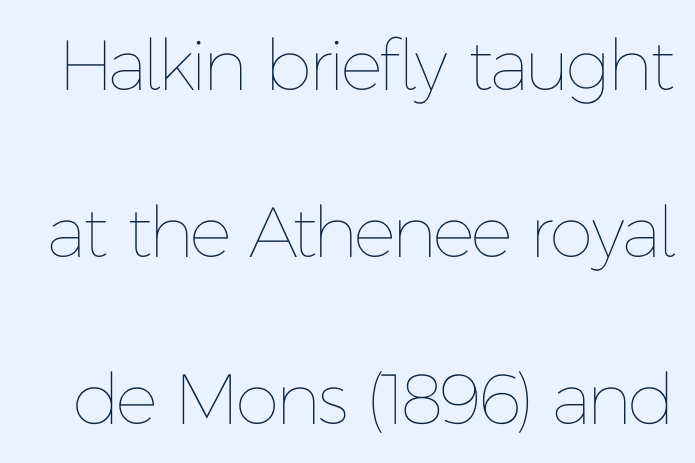
The image shows 71 px thin type, upright; set loose line spacing (2.35x), normal letter spacing, not underlined; low stroke contrast and a medium x-height.
